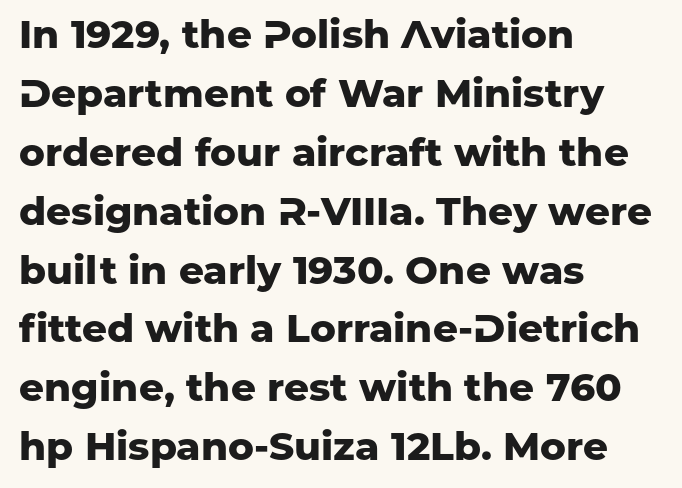
Q: Is the text bold? A: Yes.
Q: Is the text italic (slanted)? A: No, it is upright.
Q: Is the typeface a serif or a sans-serif typeface? A: Sans-serif.
Q: Is the text underlined? A: No.
Q: How is the paragraph aligned? A: Left-aligned.
Q: Is the spacing between letters normal or unusually wide? A: Normal.
Q: Is the spacing between lines tight, normal or loose? A: Normal.
Q: Width (condensed, normal, or wide)? A: Normal.
Q: Stroke contrast? A: Low.
Q: x-height? A: Medium.
Q: Monospaced? A: No.
